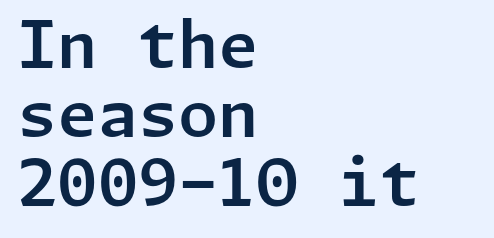
The image shows 65 px sans-serif type, upright; set left-aligned, tight line spacing (1.06x), normal letter spacing, not underlined; low stroke contrast and a medium x-height.
